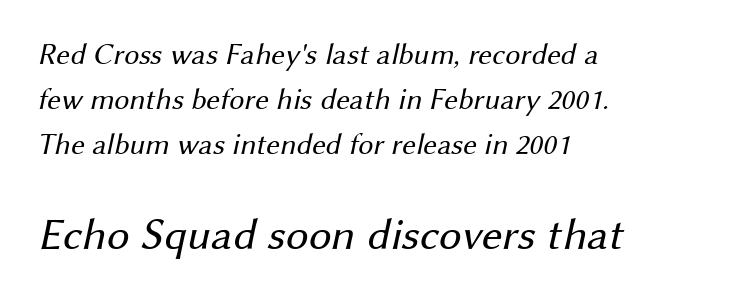
The image shows 45 px regular-weight sans-serif type; set left-aligned, normal line spacing (1.5x), normal letter spacing, not underlined; the second (bottom) block is 1.5x larger; medium stroke contrast and a medium x-height.
